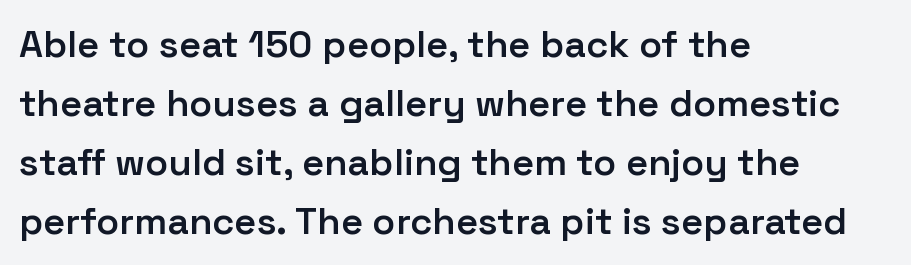
Q: Is the text bold? A: Semi-bold.
Q: Is the text italic (slanted)? A: No, it is upright.
Q: Is the typeface a serif or a sans-serif typeface? A: Sans-serif.
Q: Is the text underlined? A: No.
Q: How is the paragraph aligned? A: Left-aligned.
Q: Is the spacing between letters normal or unusually wide? A: Normal.
Q: Is the spacing between lines tight, normal or loose? A: Normal.
Q: Width (condensed, normal, or wide)? A: Normal.
Q: Stroke contrast? A: Low.
Q: x-height? A: Medium.
Q: Monospaced? A: No.
